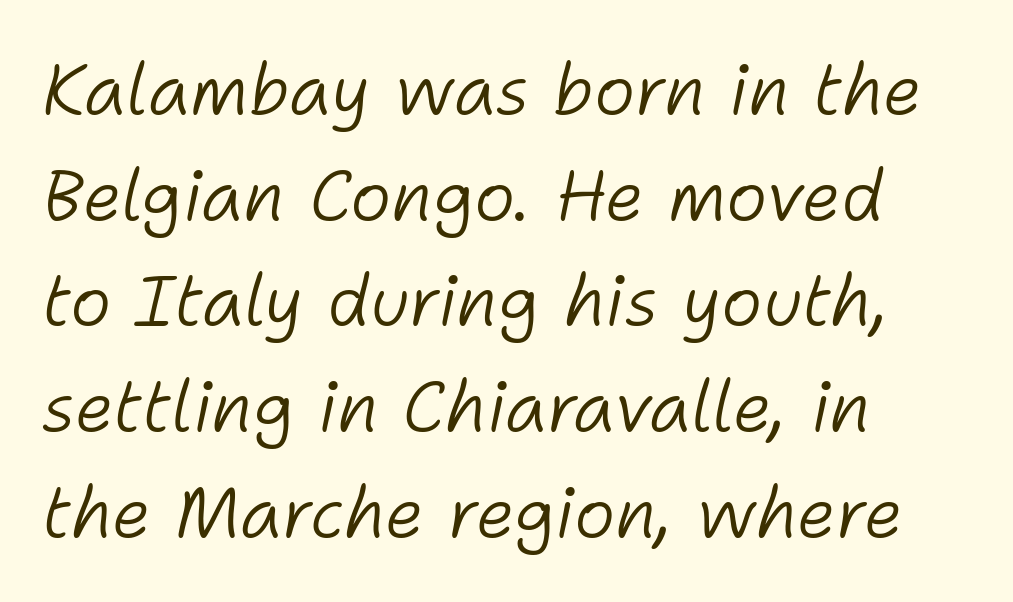
Compared with a centered layout, this one pins lines to the left instead. The words here are not underlined. Caption: standard tracking, unaltered. Each letter keeps its own natural width here, so spacing adapts to shape.
